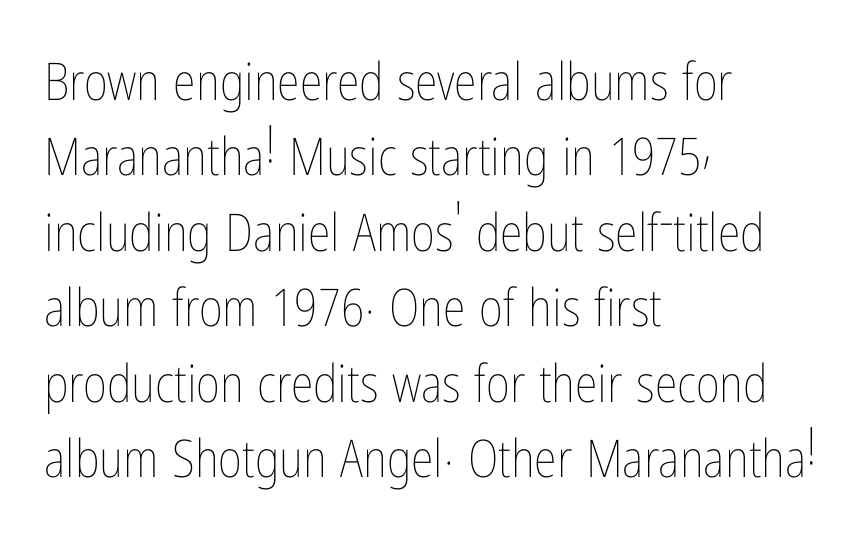
The rendering uses a moderate line-height, typical for paragraphs. The font is comparable to plain body text, perhaps lighter. Each letter keeps its own natural width here, so spacing adapts to shape. No word sits above an underline.
